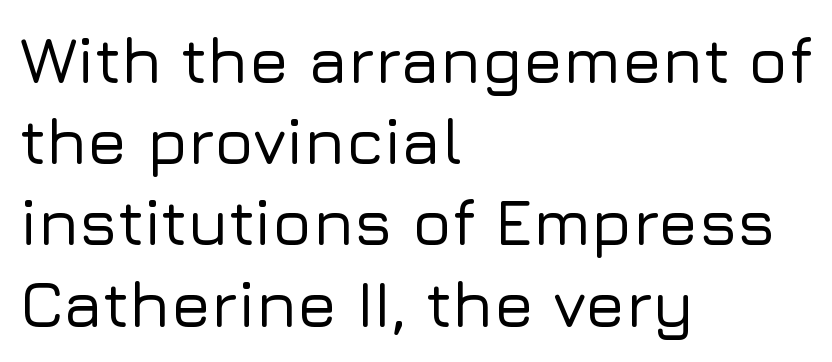
A typesetter would call this leading conventional body-copy spacing. Do the characters align in a grid? No, the font is proportional. Horizontally, the lines are justified to the leading edge only. Tracking value appears to be zero — textbook default spacing.
